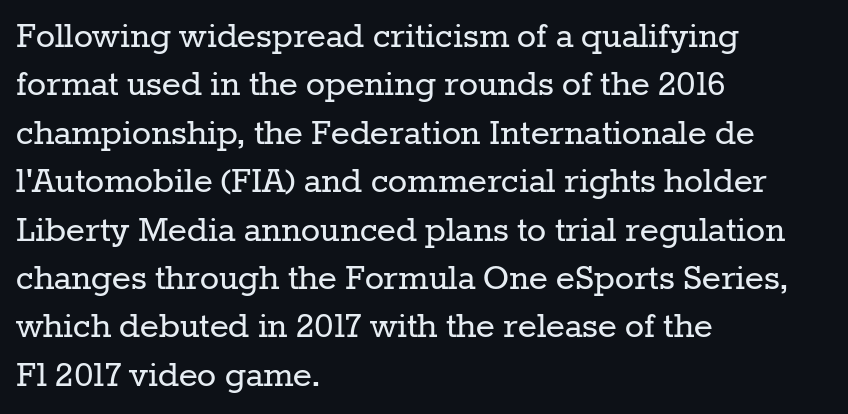
The letters advance in unequal steps, a hallmark of proportional type. No letter is thick-stroked: the sample isn't bold. Note: serifs present on the glyphs. A roman cut, with each character standing at attention. The space beneath each line is pristine and unruled.
